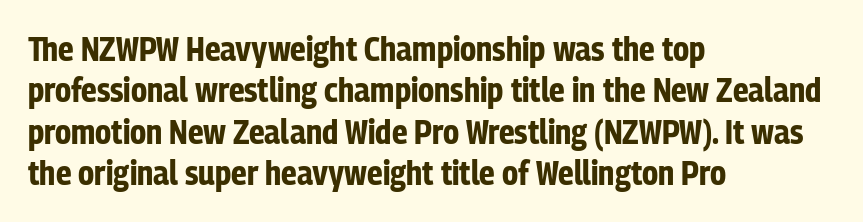
{"serif": "no", "italic": "no", "bold": "yes", "weight": "bold", "width": "condensed", "stroke_contrast": "low", "x_height": "medium", "monospaced": "no", "underline": "no", "align": "left", "line_spacing_ratio": 1.22, "letter_spacing": "normal", "letter_spacing_em": 0.0, "glyph_px": 34}
